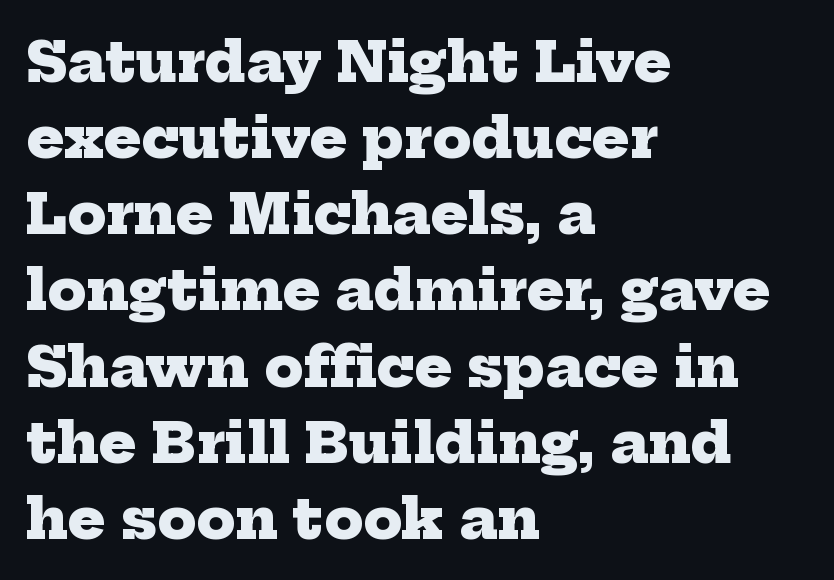
{"serif": "yes", "bold": "yes", "weight": "heavy", "width": "normal", "stroke_contrast": "low", "x_height": "medium", "monospaced": "no", "underline": "no", "align": "left", "line_spacing": "normal", "line_spacing_ratio": 1.36, "letter_spacing": "normal", "letter_spacing_em": 0.0, "glyph_px": 56}
